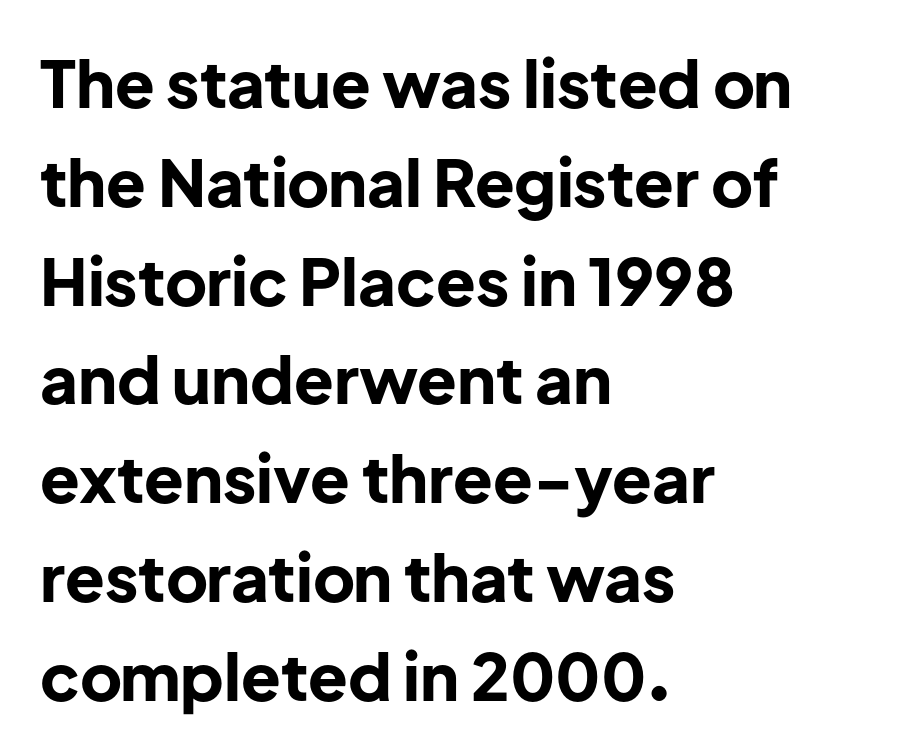
{"serif": "no", "italic": "no", "bold": "yes", "weight": "bold", "width": "normal", "stroke_contrast": "low", "x_height": "medium", "monospaced": "no", "underline": "no", "align": "left", "line_spacing": "normal", "line_spacing_ratio": 1.52, "letter_spacing": "normal", "letter_spacing_em": 0.0, "glyph_px": 65}
